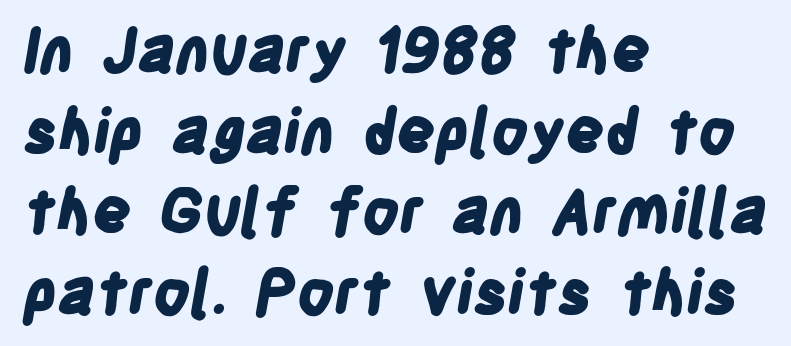
Unlike a traditional serif, this face leaves its strokes unadorned. Words appear dense and cohesive because spacing is normal. Line spacing here is normal. Is this a fixed-width face? No — the glyphs have proportional, varying widths.
